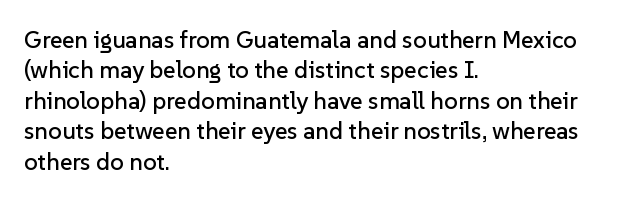
Unmarked baselines from the first word to the last. Short and long lines alike share a common starting point at left. The horizontal fit of the characters is conventional and even. Leading matches the norm, producing a regular column. In terms of posture, this sample is upright.
